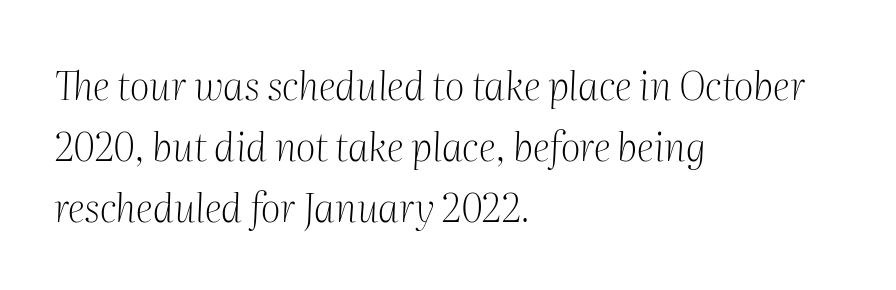
Q: Is the text bold? A: No.
Q: Is the text italic (slanted)? A: Yes, it leans right by about 2 degrees.
Q: Is the typeface a serif or a sans-serif typeface? A: Serif.
Q: Is the text underlined? A: No.
Q: How is the paragraph aligned? A: Left-aligned.
Q: Is the spacing between letters normal or unusually wide? A: Normal.
Q: Is the spacing between lines tight, normal or loose? A: Normal.
Q: Width (condensed, normal, or wide)? A: Normal.
Q: Stroke contrast? A: Medium.
Q: x-height? A: Medium.
Q: Monospaced? A: No.
